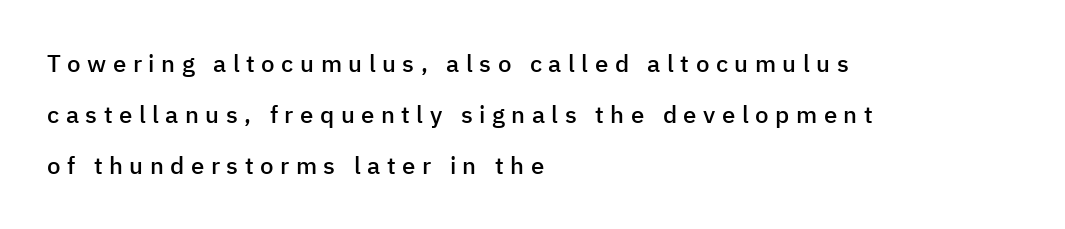
{"italic": "no", "bold": "semi", "underline": "no", "align": "left", "line_spacing": "loose", "line_spacing_ratio": 2.13, "letter_spacing": "wide", "letter_spacing_em": 0.27, "glyph_px": 24}
